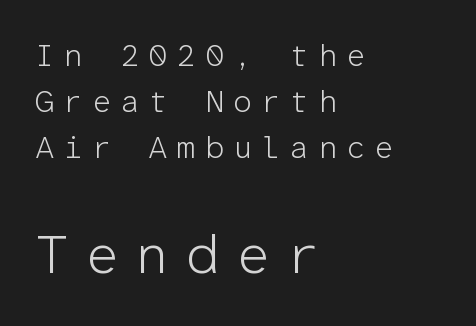
The image shows 55 px light sans-serif type, upright, monospaced; set left-aligned, normal line spacing (1.49x), unusually wide letter spacing (+0.28 em), not underlined; the second (bottom) block is 1.77x larger; low stroke contrast and a medium x-height.
